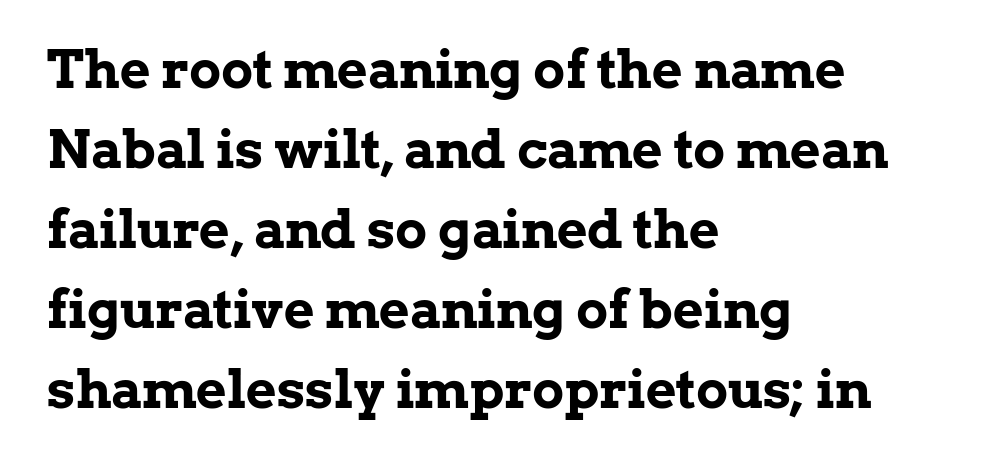
The image shows 53 px bold serif type, upright; set left-aligned, normal line spacing (1.51x), normal letter spacing, not underlined; low stroke contrast and a medium x-height.
